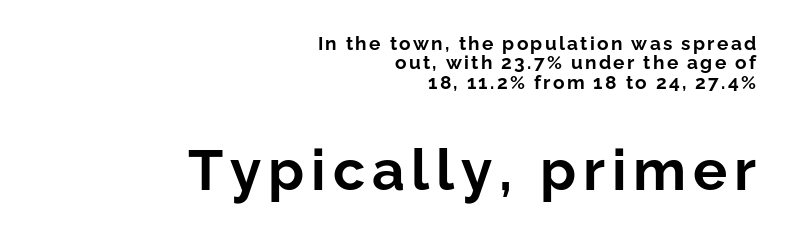
Is the lower block the larger one? Yes — the lower block carries the bigger type. The sample has been set heavy, in full bold. The zone under the glyphs is completely vacant. Vertically, the passage feels compressed, each row crowding the next.
